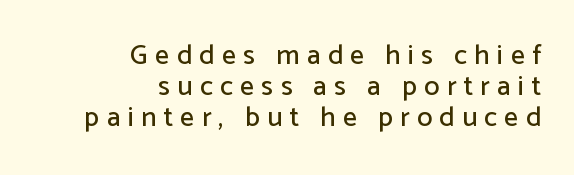
The image shows 28 px sans-serif type, upright; set right-aligned, tight line spacing (1.1x), unusually wide letter spacing (+0.26 em), not underlined; low stroke contrast and a medium x-height.
